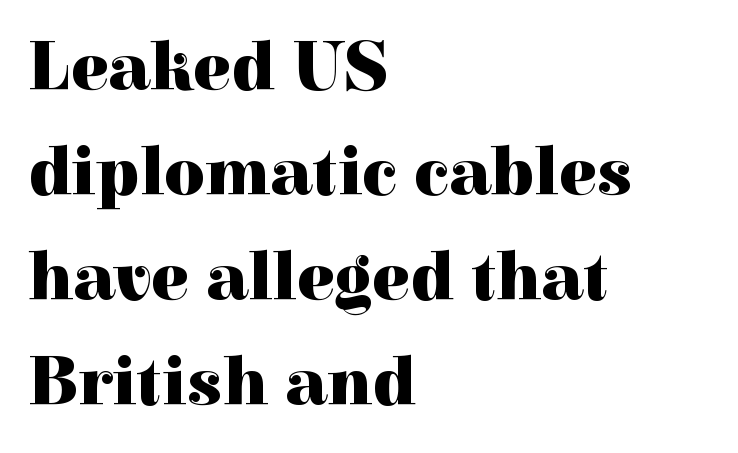
The image shows 70 px heavy serif type, upright; set left-aligned, normal line spacing (1.5x), normal letter spacing, not underlined; a medium x-height.
